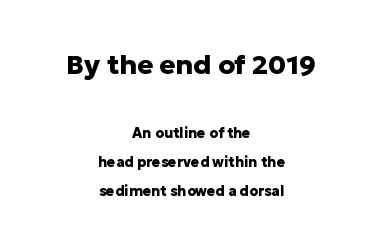
The image shows 27 px bold type, upright; set centered, loose line spacing (2.07x), normal letter spacing, not underlined; the first (top) block is 1.93x larger.
